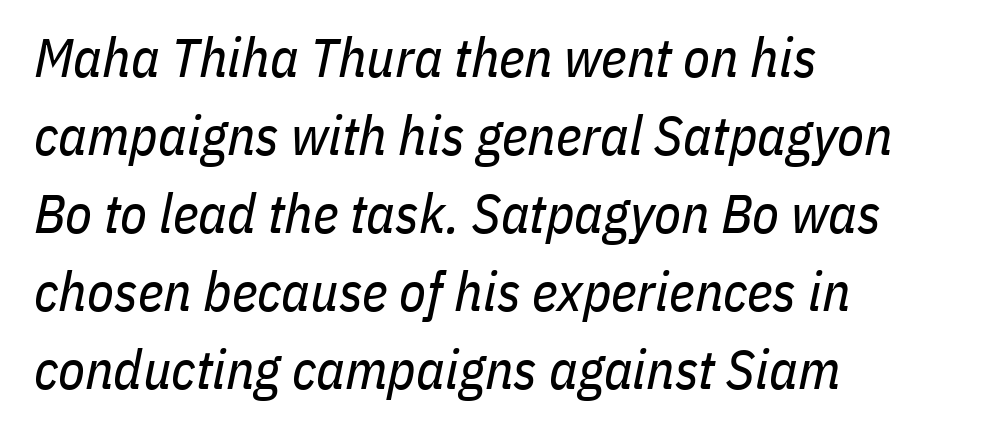
Heaviness? Minimal to ordinary, like unemphasized prose. Character widths vary here, with narrow letters taking less room than wide ones. The gap between lines stays unmarked. Typeset ragged right — the left edge is the straight one. Is there much room between lines? A standard amount, neither cramped nor airy.
